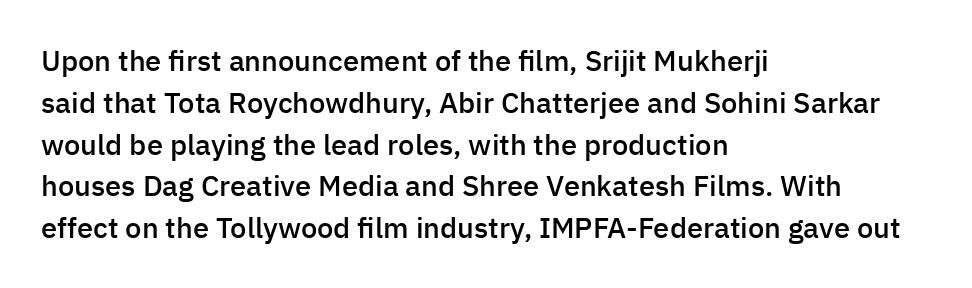
You can tell it's not italic because the verticals are truly vertical. Look at the tracking — it's just the regular setting, nothing added. Short and long lines alike share a common starting point at left. Horizontal bands of white between lines are of average thickness. Summary of weight: moderately heavy, a semibold. The passage shown is not underscored anywhere.
